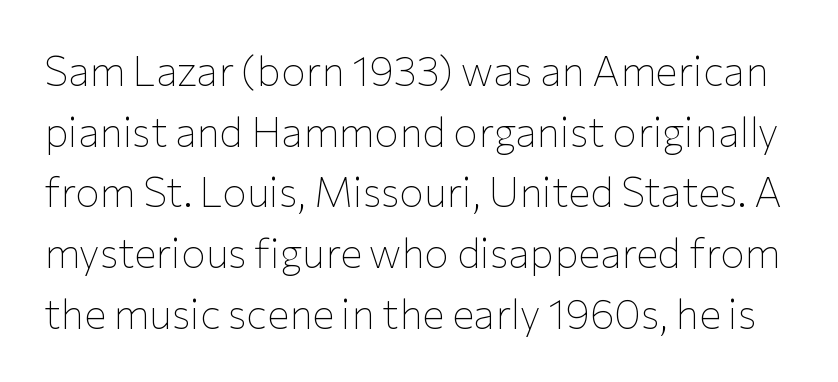
{"serif": "no", "italic": "no", "bold": "no", "weight": "thin", "width": "normal", "stroke_contrast": "low", "x_height": "medium", "monospaced": "no", "underline": "no", "line_spacing": "normal", "line_spacing_ratio": 1.48, "letter_spacing": "normal", "letter_spacing_em": 0.0, "glyph_px": 41}
